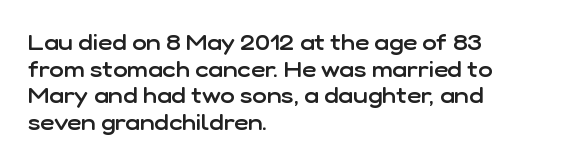
No word sits above an underline. The setting favours the left margin, as ordinary paragraphs usually do. This is the in-between weight designers call semibold or demi. This is the regular roman posture of the typeface. Observe the ordinary spacing: letters are neighbours, not strangers.
